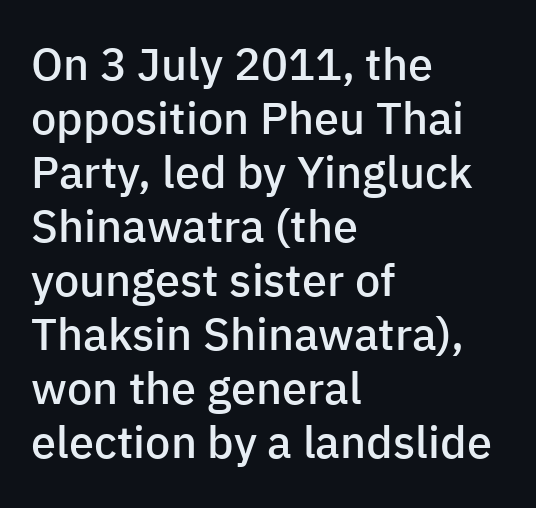
Letters rest on an invisible, unmarked baseline. This sample is left-justified, so line endings fall wherever the words run out. The rendering uses natural spacing where letterforms have individual widths. The letters stand straight up with perfectly vertical stems. Default kerning and tracking; the words read as compact shapes. A sans-serif font was chosen for this passage.
